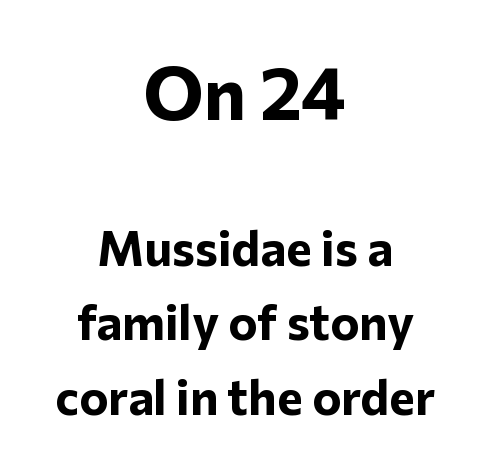
What's the leading like? Ordinary, nothing unusual. The rendering keeps characters at their native spacing. Alignment: centered. Glance below the letters and you will spot only blank space. Do the letters lean? They stand straight. Each letter keeps its own natural width here, so spacing adapts to shape.
